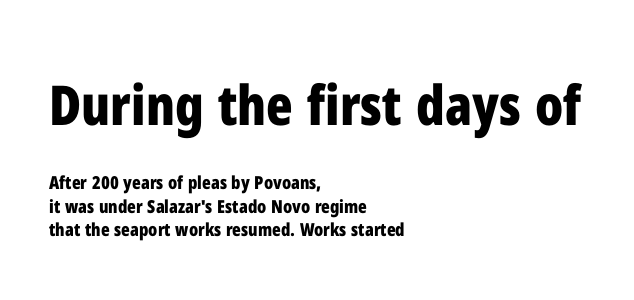
You can tell it's not italic because the verticals are truly vertical. These lines are set flush left with a ragged right edge. These lines carry a lot of weight — the face is fully bold. No extra tracking has been applied to these lines. Honestly, there is no underline to notice here at all. Each letter keeps its own natural width here, so spacing adapts to shape.
